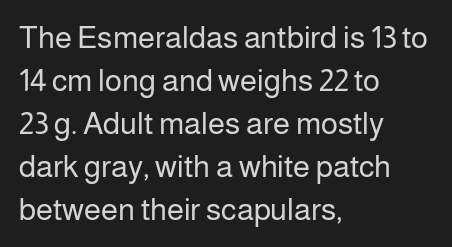
A roman cut, with each character standing at attention. The setting favours the left margin, as ordinary paragraphs usually do. Baseline-to-baseline distance is the conventional proportion of letter height. The type is set solid horizontally, with unmodified tracking. Bare-footed words on every line.
